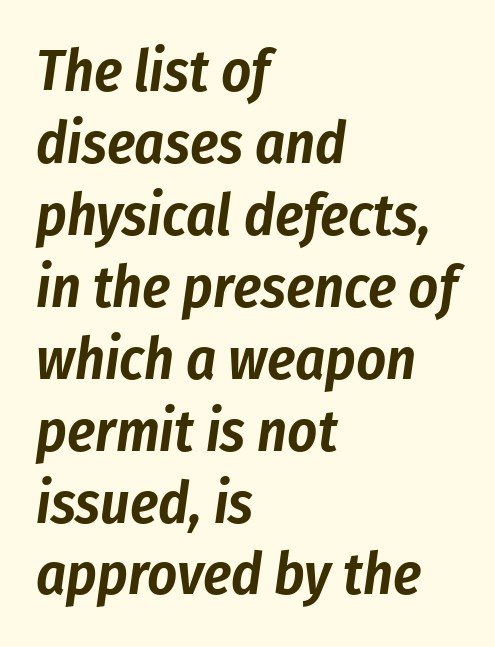
Q: Is the text italic (slanted)? A: Yes, it leans right by about 8 degrees.
Q: Is the text underlined? A: No.
Q: How is the paragraph aligned? A: Left-aligned.
Q: Is the spacing between letters normal or unusually wide? A: Normal.
Q: Width (condensed, normal, or wide)? A: Condensed.
Q: Stroke contrast? A: Low.
Q: x-height? A: Medium.
Q: Monospaced? A: No.
